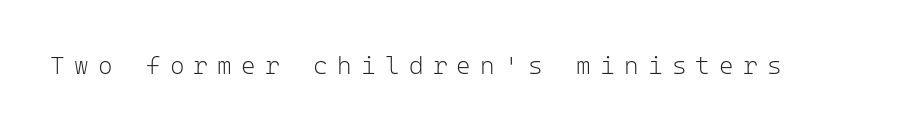
The image shows 25 px text type, upright; set unusually wide letter spacing (+0.37 em), not underlined.
